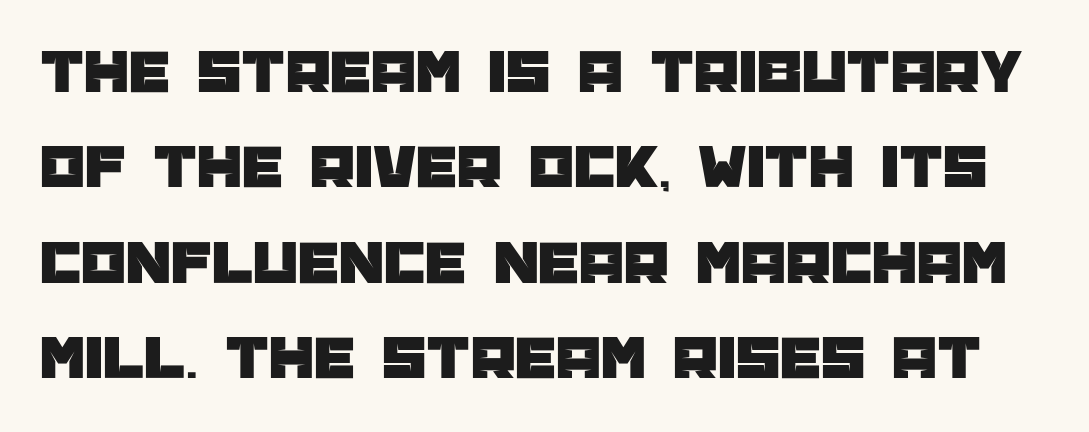
{"serif": "no", "italic": "no", "width": "normal", "stroke_contrast": "low", "x_height": "large", "monospaced": "no", "underline": "no", "line_spacing": "normal", "line_spacing_ratio": 1.49, "letter_spacing": "normal", "letter_spacing_em": 0.0, "glyph_px": 64}
